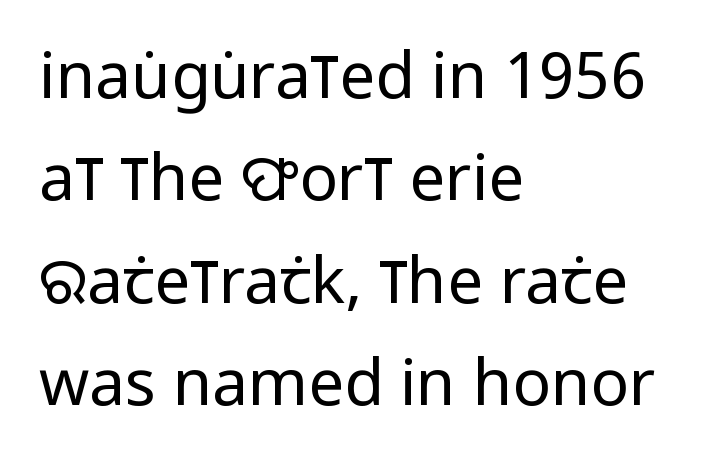
{"serif": "no", "italic": "no", "bold": "no", "weight": "regular", "width": "condensed", "stroke_contrast": "low", "x_height": "large", "monospaced": "no", "underline": "no", "align": "left", "line_spacing": "normal", "line_spacing_ratio": 1.6, "letter_spacing": "normal", "letter_spacing_em": 0.0, "glyph_px": 64}
